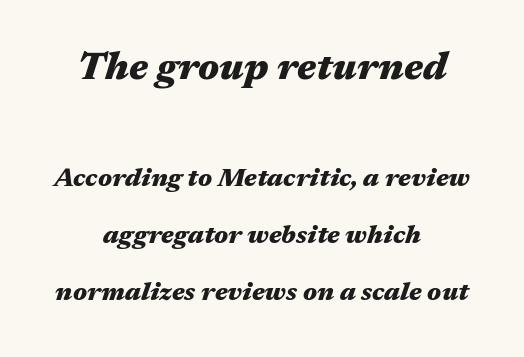
The image shows 39 px heavy, wide type, italic (leaning right); set centered, loose line spacing (2.18x), normal letter spacing, not underlined; the first (top) block is 1.5x larger; medium stroke contrast and a medium x-height.
